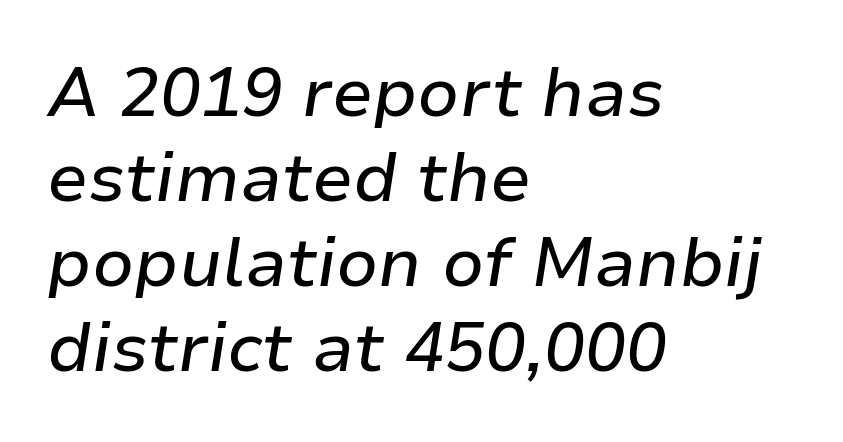
The image shows 68 px text type, italic (leaning right); set left-aligned, normal line spacing (1.25x), normal letter spacing, not underlined; low stroke contrast and a medium x-height.
